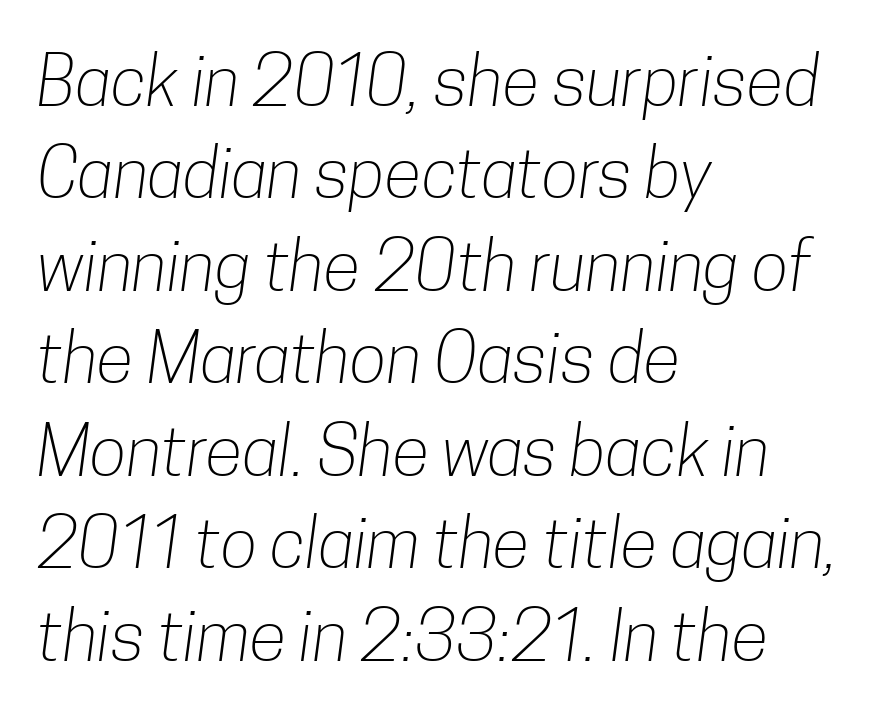
{"serif": "no", "bold": "no", "weight": "light", "width": "condensed", "stroke_contrast": "low", "x_height": "medium", "monospaced": "no", "underline": "no", "align": "left", "line_spacing": "normal", "line_spacing_ratio": 1.34, "letter_spacing": "normal", "letter_spacing_em": 0.0, "glyph_px": 69}
